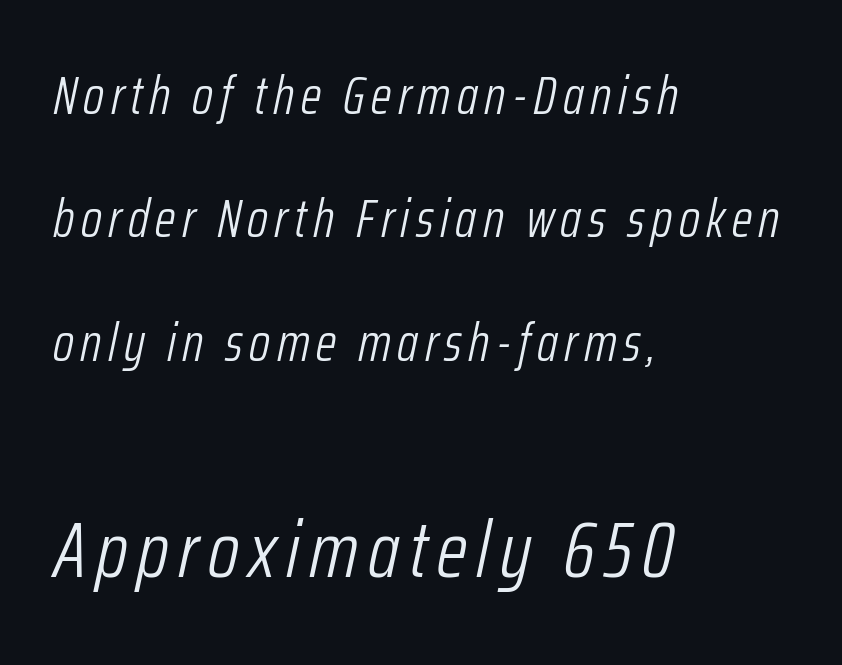
The letterforms sit at book weight or below. Looking at the ascenders, they clearly lean. The zone under the glyphs is completely vacant. The passage shown begins with its smaller block and ends with its larger one.
